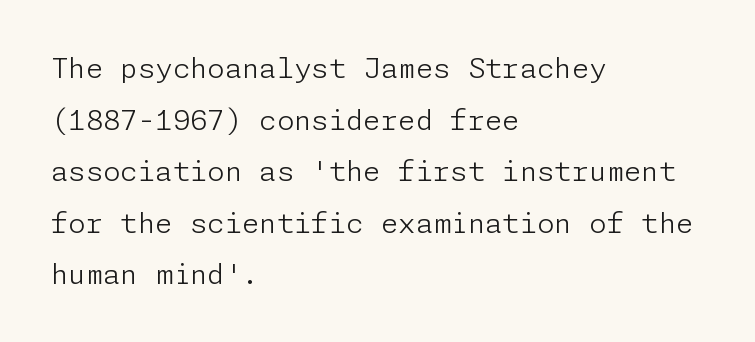
Q: Is the text bold? A: No.
Q: Is the text italic (slanted)? A: No, it is upright.
Q: Is the typeface a serif or a sans-serif typeface? A: Sans-serif.
Q: Is the text underlined? A: No.
Q: How is the paragraph aligned? A: Left-aligned.
Q: Is the spacing between letters normal or unusually wide? A: Normal.
Q: Width (condensed, normal, or wide)? A: Normal.
Q: Stroke contrast? A: Low.
Q: x-height? A: Medium.
